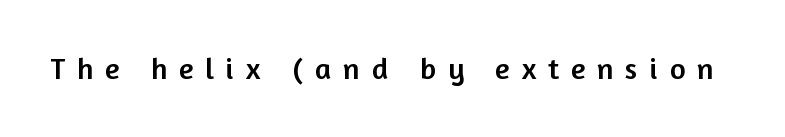
{"serif": "no", "italic": "no", "width": "normal", "stroke_contrast": "low", "x_height": "medium", "monospaced": "no", "underline": "no", "letter_spacing": "wide", "letter_spacing_em": 0.4, "glyph_px": 30}
